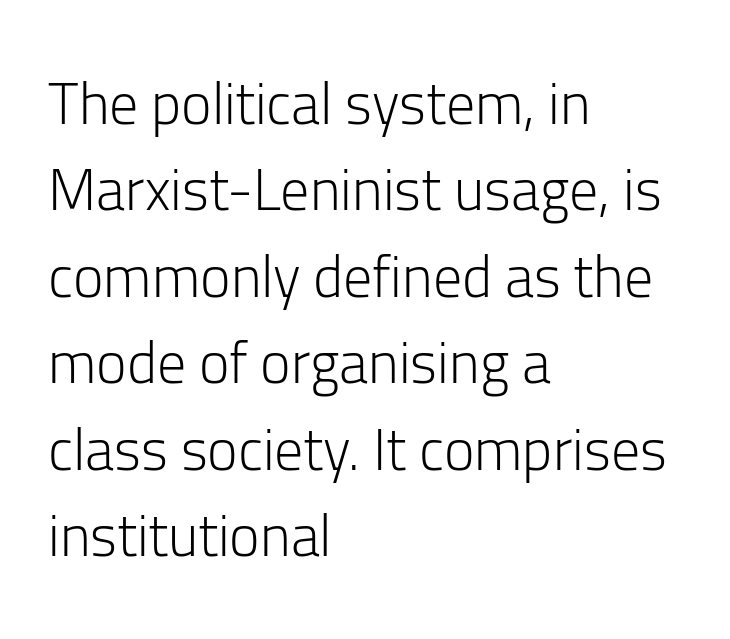
Vertically, the passage feels balanced, rows spaced as you'd expect. A typesetter would call this zero additional tracking. The lines in this sample share a left origin and differ only in where they stop. These glyphs show unthickened strokes, regular width or finer. The rendering shows plain stroke endings on the letterforms — a sans-serif design. The zone under the glyphs is completely vacant.
